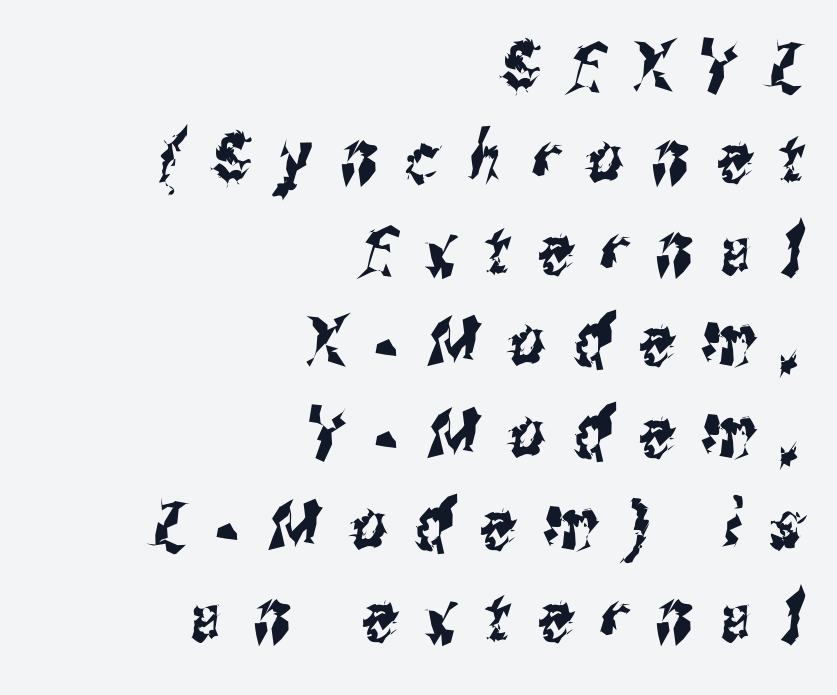
The image shows 68 px condensed sans-serif type; set right-aligned, normal line spacing (1.35x), unusually wide letter spacing (+0.43 em), not underlined; medium stroke contrast and a medium x-height.
